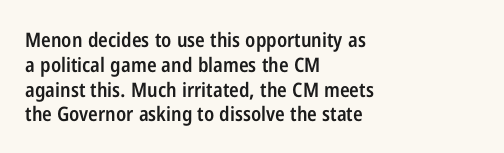
{"italic": "no", "bold": "semi", "underline": "no", "align": "left", "line_spacing_ratio": 1.24, "letter_spacing": "normal", "letter_spacing_em": 0.0, "glyph_px": 20}
